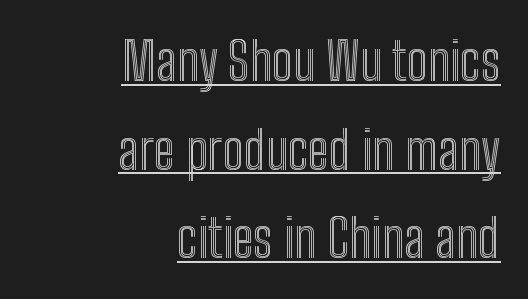
{"italic": "no", "width": "condensed", "x_height": "medium", "monospaced": "no", "underline": "yes", "align": "right", "line_spacing": "normal", "line_spacing_ratio": 1.67, "letter_spacing": "normal", "letter_spacing_em": 0.0, "glyph_px": 53}
